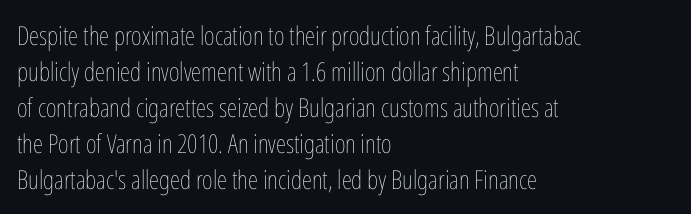
Q: Is the text bold? A: No.
Q: Is the text italic (slanted)? A: No, it is upright.
Q: Is the text underlined? A: No.
Q: How is the paragraph aligned? A: Left-aligned.
Q: Is the spacing between letters normal or unusually wide? A: Normal.
Q: Is the spacing between lines tight, normal or loose? A: Normal.
